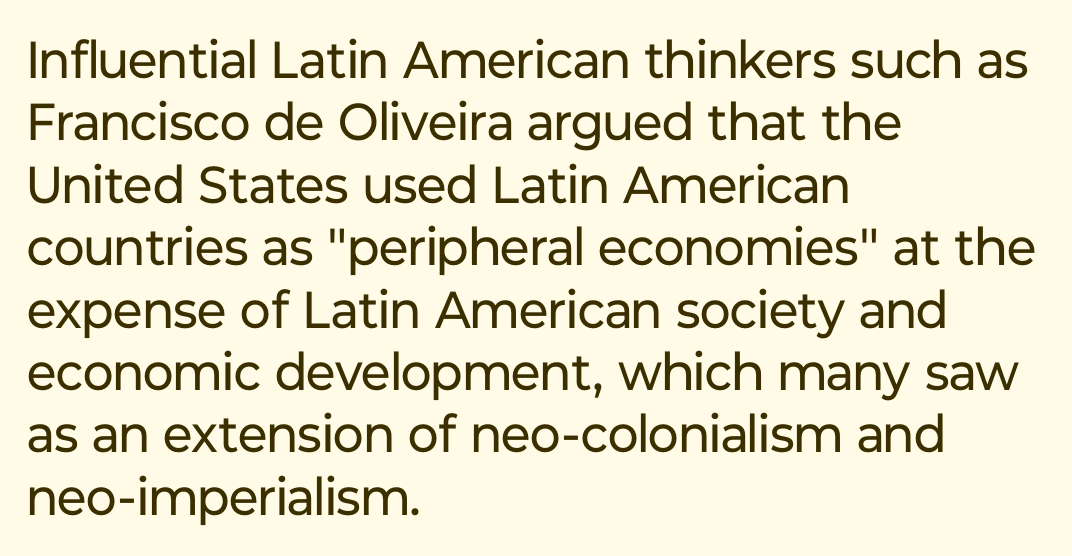
{"serif": "no", "italic": "no", "bold": "no", "weight": "regular", "width": "normal", "stroke_contrast": "low", "x_height": "medium", "monospaced": "no", "underline": "no", "align": "left", "line_spacing_ratio": 1.2, "letter_spacing": "normal", "letter_spacing_em": 0.0, "glyph_px": 52}
